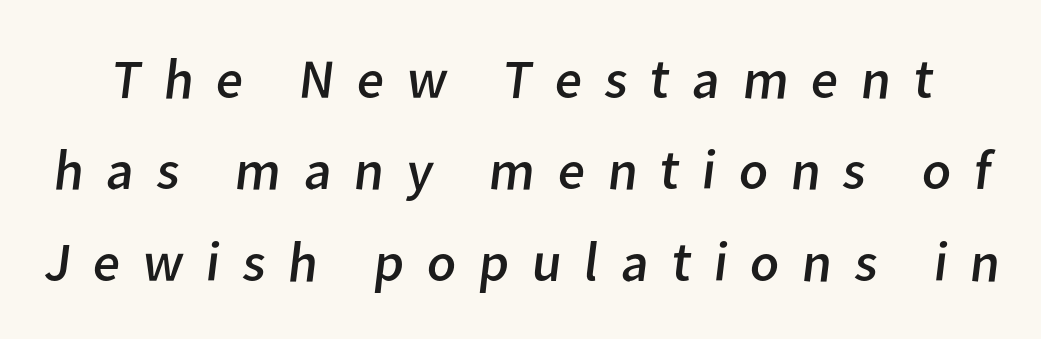
The area under the type is left untouched. Vertical spacing — default. Does the type have serifs? No, each stem ends abruptly. The strokes carry an ordinary text weight at most. The gaps between neighbouring characters are conspicuously large. Here the designer chose a conventional face with non-uniform glyph widths.
